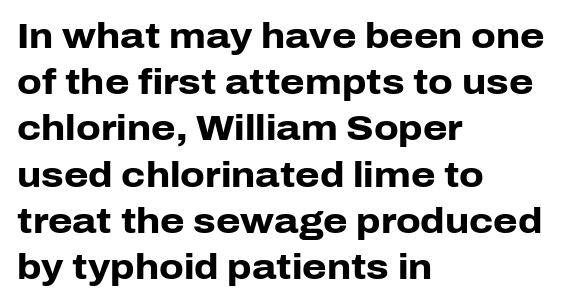
Q: Is the text bold? A: Yes.
Q: Is the text italic (slanted)? A: No, it is upright.
Q: Is the typeface a serif or a sans-serif typeface? A: Sans-serif.
Q: Is the text underlined? A: No.
Q: How is the paragraph aligned? A: Left-aligned.
Q: Is the spacing between letters normal or unusually wide? A: Normal.
Q: Is the spacing between lines tight, normal or loose? A: Normal.
Q: Width (condensed, normal, or wide)? A: Normal.
Q: Stroke contrast? A: Low.
Q: x-height? A: Medium.
Q: Monospaced? A: No.
